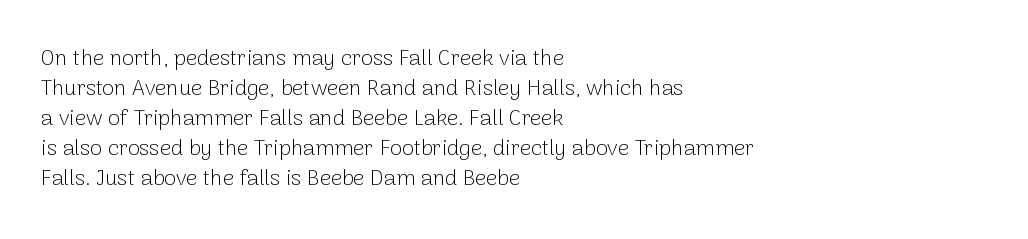
Q: Is the text bold? A: No.
Q: Is the text italic (slanted)? A: No, it is upright.
Q: Is the text underlined? A: No.
Q: How is the paragraph aligned? A: Left-aligned.
Q: Is the spacing between letters normal or unusually wide? A: Normal.
Q: Is the spacing between lines tight, normal or loose? A: Normal.
